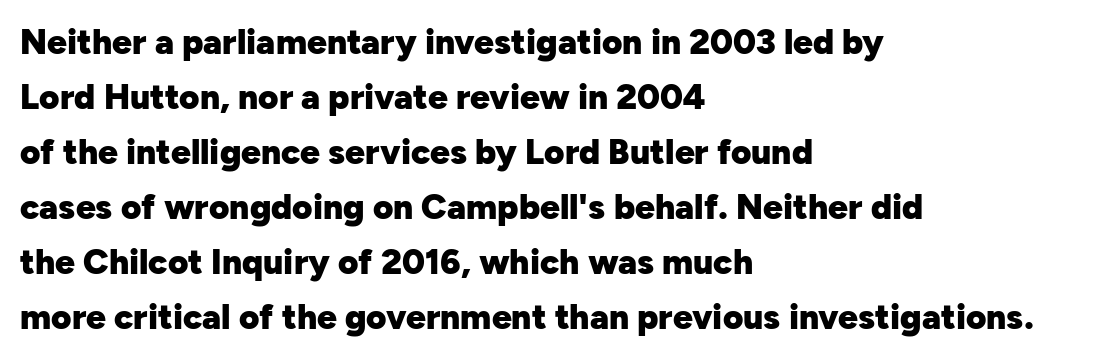
{"serif": "no", "italic": "no", "bold": "yes", "weight": "heavy", "width": "normal", "stroke_contrast": "low", "x_height": "medium", "monospaced": "no", "underline": "no", "align": "left", "line_spacing": "normal", "line_spacing_ratio": 1.57, "letter_spacing": "normal", "letter_spacing_em": 0.0, "glyph_px": 35}
